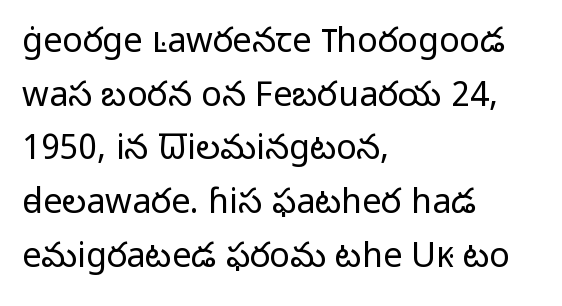
The image shows 34 px light sans-serif type, upright; set left-aligned, normal line spacing (1.58x), normal letter spacing, not underlined; low stroke contrast and a medium x-height.
